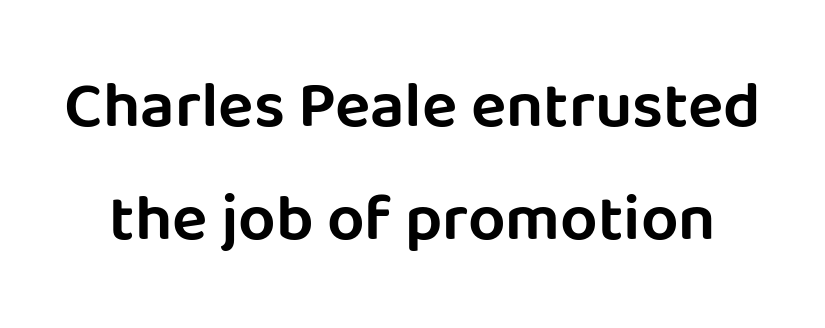
Unlike a traditional serif, this face leaves its strokes unadorned. The letters advance in unequal steps, a hallmark of proportional type. Does extra space separate the letters? No, they use regular spacing. The specimen omits any rule beneath the text block's lines.
